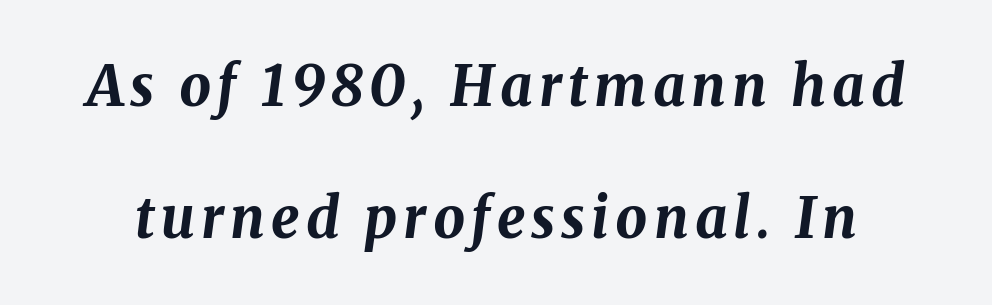
You could not count columns in this text — the font is proportionally spaced. Notice the wide empty band between every row — that's loose leading. On the weight axis this lands at bold, roughly 700. Characters are canted at an angle relative to the baseline's perpendicular. Nobody drew a line under any word here.
